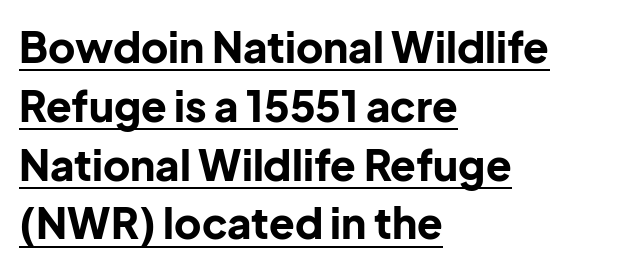
Q: Is the text bold? A: Yes.
Q: Is the text italic (slanted)? A: No, it is upright.
Q: Is the typeface a serif or a sans-serif typeface? A: Sans-serif.
Q: Is the text underlined? A: Yes.
Q: How is the paragraph aligned? A: Left-aligned.
Q: Is the spacing between letters normal or unusually wide? A: Normal.
Q: Is the spacing between lines tight, normal or loose? A: Normal.
Q: Width (condensed, normal, or wide)? A: Normal.
Q: Stroke contrast? A: Low.
Q: x-height? A: Medium.
Q: Monospaced? A: No.
